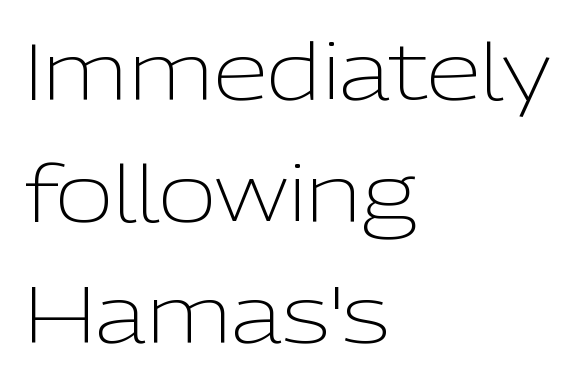
Q: Is the text bold? A: No.
Q: Is the text italic (slanted)? A: No, it is upright.
Q: Is the typeface a serif or a sans-serif typeface? A: Sans-serif.
Q: Is the text underlined? A: No.
Q: How is the paragraph aligned? A: Left-aligned.
Q: Is the spacing between letters normal or unusually wide? A: Normal.
Q: Is the spacing between lines tight, normal or loose? A: Normal.
Q: Width (condensed, normal, or wide)? A: Normal.
Q: Stroke contrast? A: Low.
Q: x-height? A: Medium.
Q: Monospaced? A: No.
